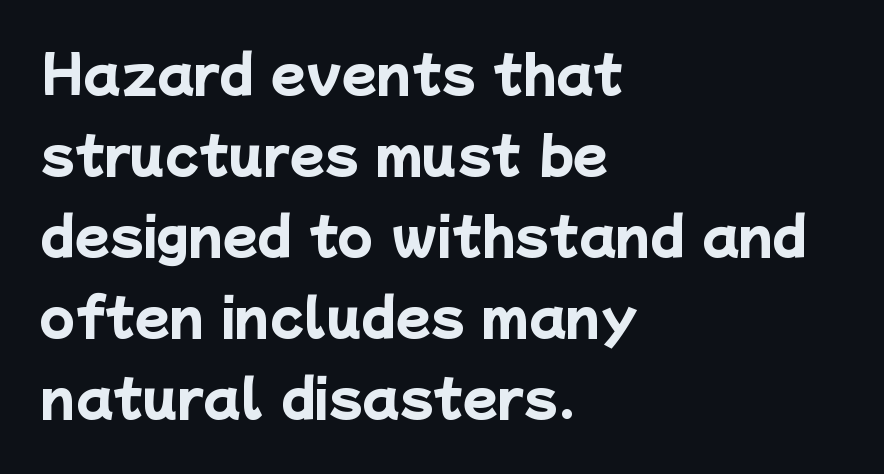
Varying glyph widths throughout — classic text-font behaviour. Typographic density is high because the face is bold. Examine the stroke ends and you'll find no serifs. Check the space under the baseline: it is left empty.
